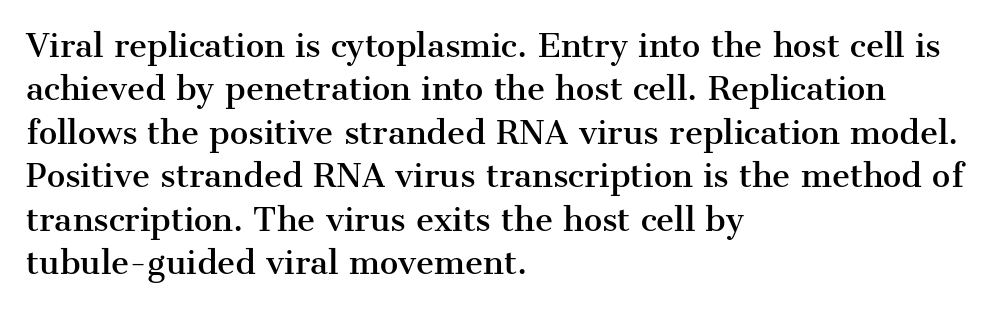
The image shows 31 px serif type, upright; set left-aligned, normal line spacing (1.4x), normal letter spacing, not underlined; medium stroke contrast and a medium x-height.
